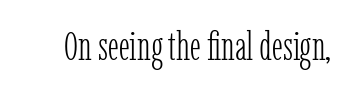
The image shows 40 px light, condensed serif type, upright; set normal letter spacing, not underlined; low stroke contrast and a medium x-height.
